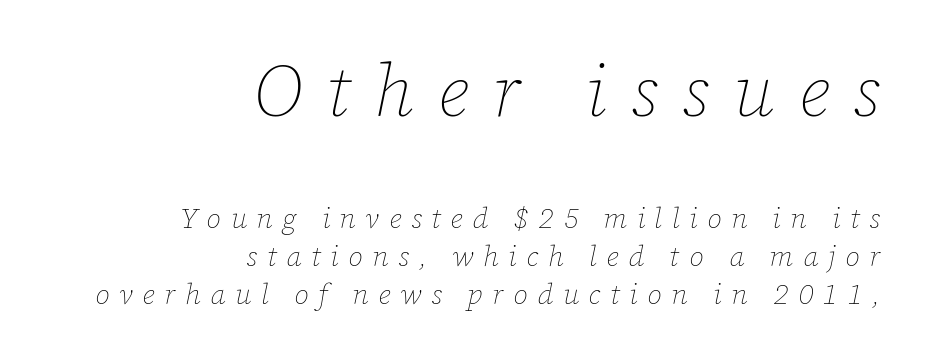
The image shows 73 px thin type, italic (leaning right); set right-aligned, normal line spacing (1.31x), unusually wide letter spacing (+0.33 em), not underlined; the first (top) block is 2.52x larger; low stroke contrast and a medium x-height.
